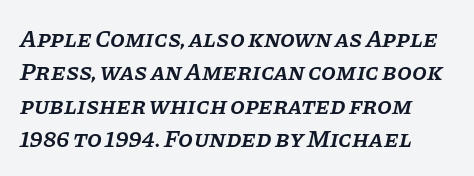
This block has exactly the height ordinary leading produces. Does the lettering tilt? It does — this is italic. Summary of weight: moderately heavy, a semibold. The words here are not underlined.
